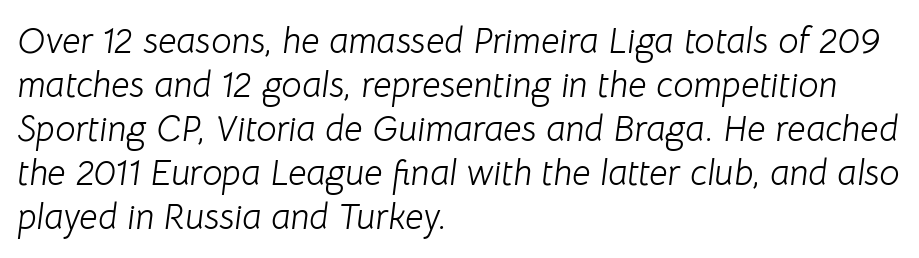
Q: Is the text bold? A: No.
Q: Is the text italic (slanted)? A: Yes, it leans right by about 8 degrees.
Q: Is the text underlined? A: No.
Q: How is the paragraph aligned? A: Left-aligned.
Q: Is the spacing between letters normal or unusually wide? A: Normal.
Q: Width (condensed, normal, or wide)? A: Normal.
Q: Stroke contrast? A: Low.
Q: x-height? A: Medium.
Q: Monospaced? A: No.
